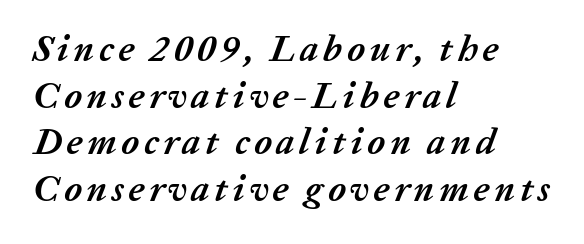
The image shows 37 px semibold type, italic (leaning right); set left-aligned, normal line spacing (1.26x), not underlined; low stroke contrast and a medium x-height.
